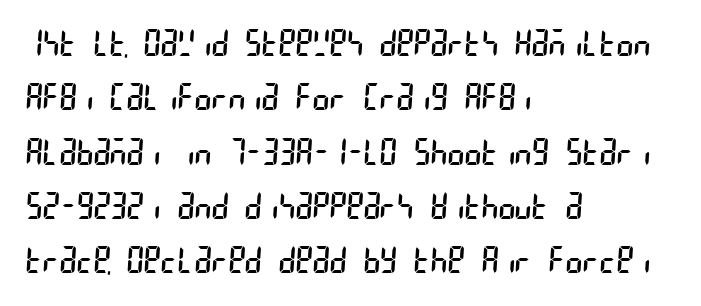
{"serif": "no", "bold": "no", "weight": "regular", "width": "condensed", "stroke_contrast": "low", "x_height": "large", "underline": "no", "align": "left", "line_spacing": "normal", "line_spacing_ratio": 1.51, "letter_spacing": "normal", "letter_spacing_em": 0.0, "glyph_px": 36}
